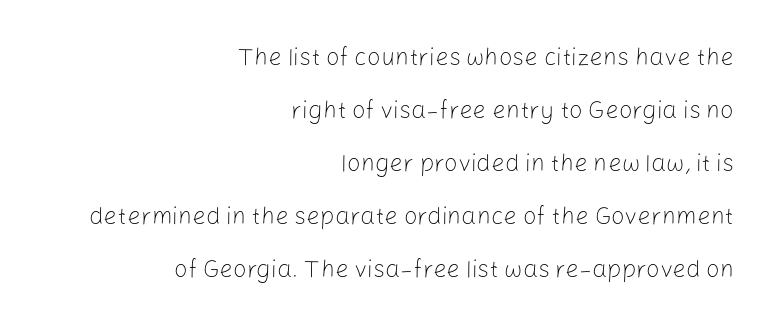
The font sits on the lighter half of the weight spectrum, regular included. Whoever set this chose breathing room over compactness in the vertical rhythm. The line texture is even and compact thanks to regular tracking. The rag falls on the left side of this text block. The space directly below the letters is spotless.
